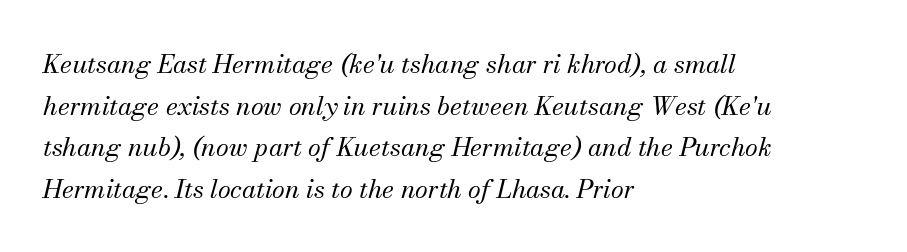
The image shows 26 px text type, italic (leaning right); set left-aligned, normal line spacing (1.6x), normal letter spacing, not underlined.
